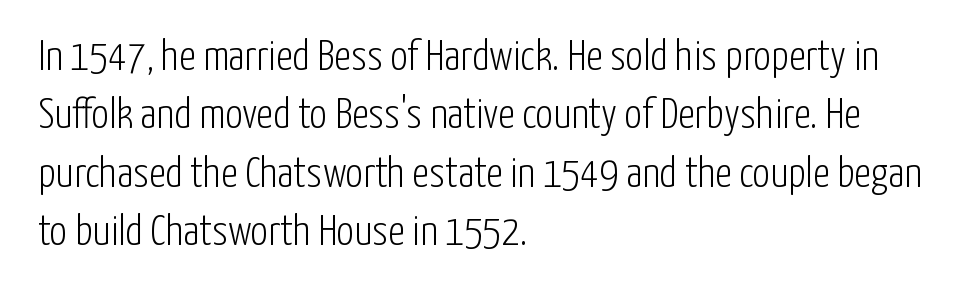
In CSS terms this would be text-align: left. A typesetter would call this zero additional tracking. The axis of the letterforms is exactly vertical. The typeface chosen for these lines omits serifs.
